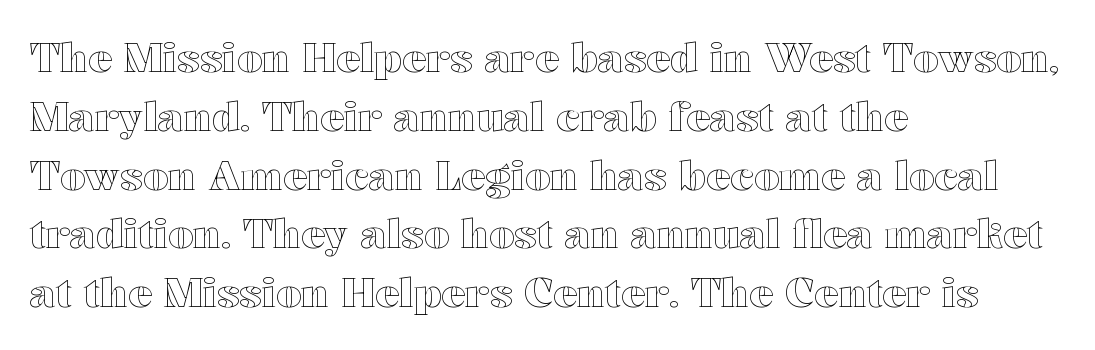
{"italic": "no", "width": "wide", "x_height": "medium", "monospaced": "no", "underline": "no", "align": "left", "line_spacing": "normal", "line_spacing_ratio": 1.47, "letter_spacing": "normal", "letter_spacing_em": 0.0, "glyph_px": 40}
